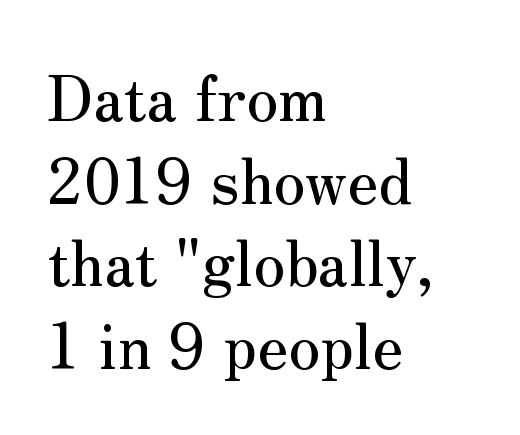
The image shows 63 px serif type, upright; set left-aligned, normal line spacing (1.31x), normal letter spacing, not underlined; medium stroke contrast and a small x-height.
